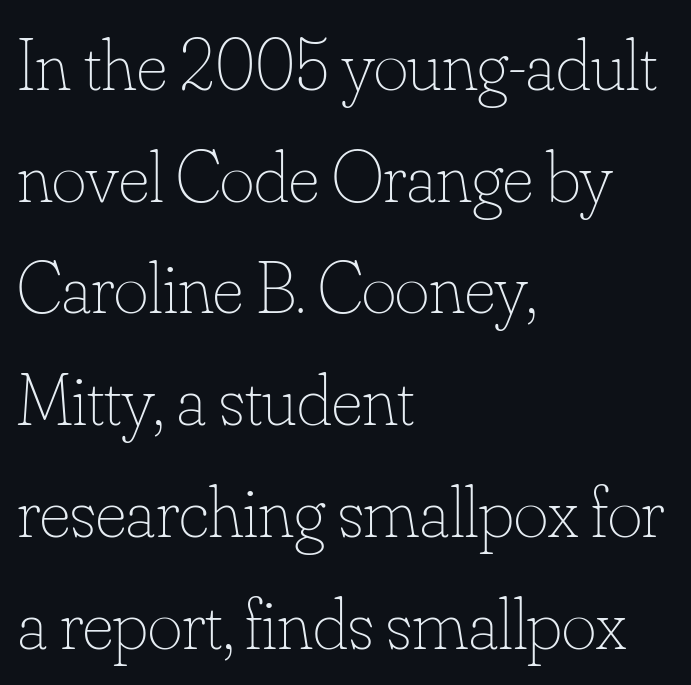
Posture: upright roman. Stems here are at most as thick as an everyday book face. Honestly, the row spacing looks completely unremarkable. A typesetter would call this proportional, since set widths differ per character.
